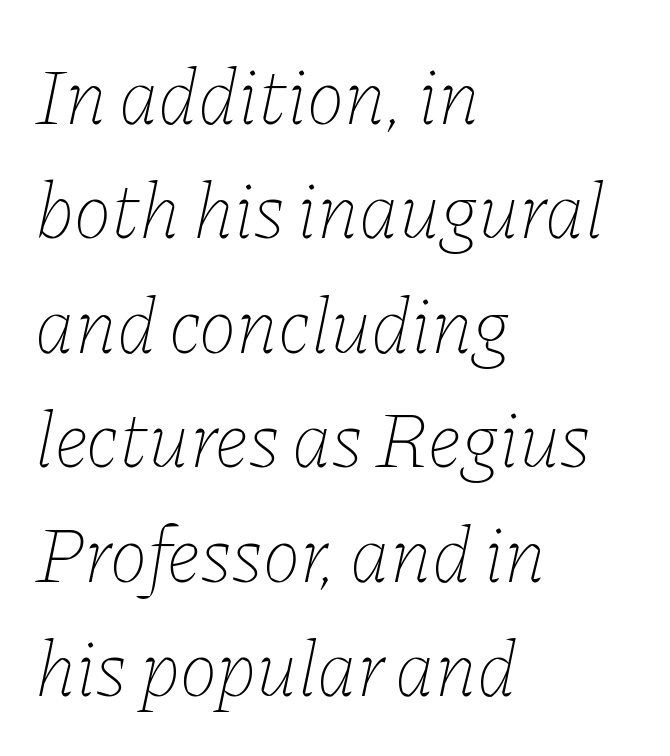
{"italic": "yes", "lean": "right", "slant_degrees": 11, "bold": "no", "weight": "thin", "width": "normal", "stroke_contrast": "low", "x_height": "medium", "monospaced": "no", "underline": "no", "align": "left", "line_spacing": "normal", "line_spacing_ratio": 1.43, "letter_spacing": "normal", "letter_spacing_em": 0.0, "glyph_px": 80}
